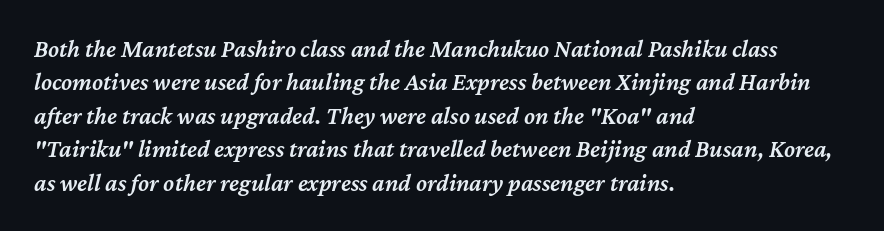
{"italic": "yes", "lean": "right", "slant_degrees": 12, "bold": "semi", "underline": "no", "align": "left", "line_spacing": "normal", "line_spacing_ratio": 1.34, "letter_spacing": "normal", "letter_spacing_em": 0.0, "glyph_px": 25}
